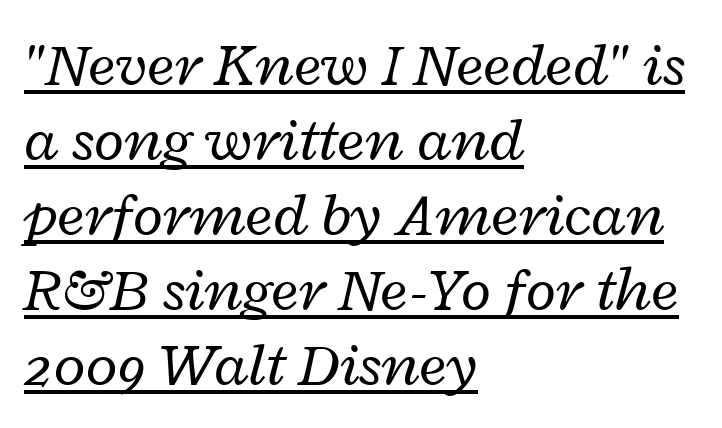
{"italic": "yes", "lean": "right", "slant_degrees": 12, "bold": "no", "weight": "regular", "width": "wide", "stroke_contrast": "low", "x_height": "medium", "monospaced": "no", "underline": "yes", "align": "left", "line_spacing_ratio": 1.21, "letter_spacing": "normal", "letter_spacing_em": 0.0, "glyph_px": 62}
